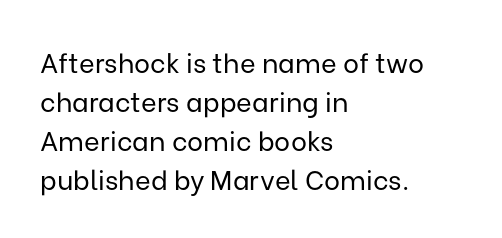
The image shows 27 px text type, upright; set left-aligned, normal line spacing (1.44x), normal letter spacing, not underlined.
